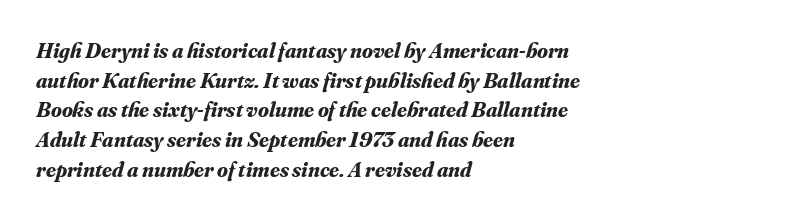
The lines in this sample share a left origin and differ only in where they stop. The lettering tilts uniformly, giving the passage an italic look. The passage shown stacks its lines at a standard gap. The line texture is even and compact thanks to regular tracking. Each row of text sits above clean, open space.
